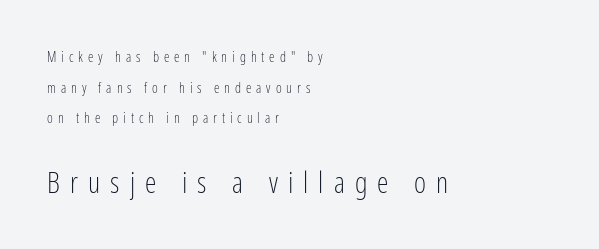
Q: Is the text bold? A: No.
Q: Is the text italic (slanted)? A: No, it is upright.
Q: Is the typeface a serif or a sans-serif typeface? A: Sans-serif.
Q: Is the text underlined? A: No.
Q: How is the paragraph aligned? A: Left-aligned.
Q: Is the spacing between letters normal or unusually wide? A: Unusually wide.
Q: Is the spacing between lines tight, normal or loose? A: Loose.
Q: Which block of text is set in a larger size, the first (top) or the second (bottom)? A: The second (bottom) one.
Q: Width (condensed, normal, or wide)? A: Condensed.
Q: Stroke contrast? A: Low.
Q: x-height? A: Medium.
Q: Monospaced? A: No.
